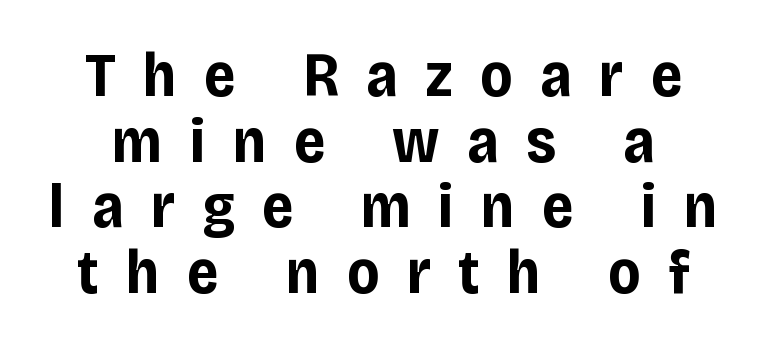
Q: Is the text bold? A: Yes.
Q: Is the text italic (slanted)? A: No, it is upright.
Q: Is the typeface a serif or a sans-serif typeface? A: Sans-serif.
Q: Is the text underlined? A: No.
Q: Is the spacing between letters normal or unusually wide? A: Unusually wide.
Q: Is the spacing between lines tight, normal or loose? A: Tight.
Q: Width (condensed, normal, or wide)? A: Normal.
Q: Stroke contrast? A: Low.
Q: x-height? A: Large.
Q: Monospaced? A: No.
